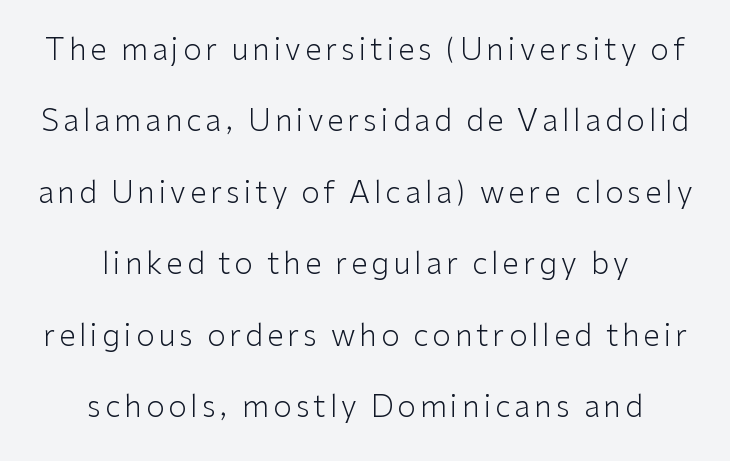
Unlike a traditional serif, this face leaves its strokes unadorned. The leading is generous, giving the passage an open texture. The lettering stays uniformly vertical, giving the passage a roman look. Underlining? Definitely not there. Centered paragraph, ragged on both sides. The characters are drawn with everyday or finer stroke widths.
